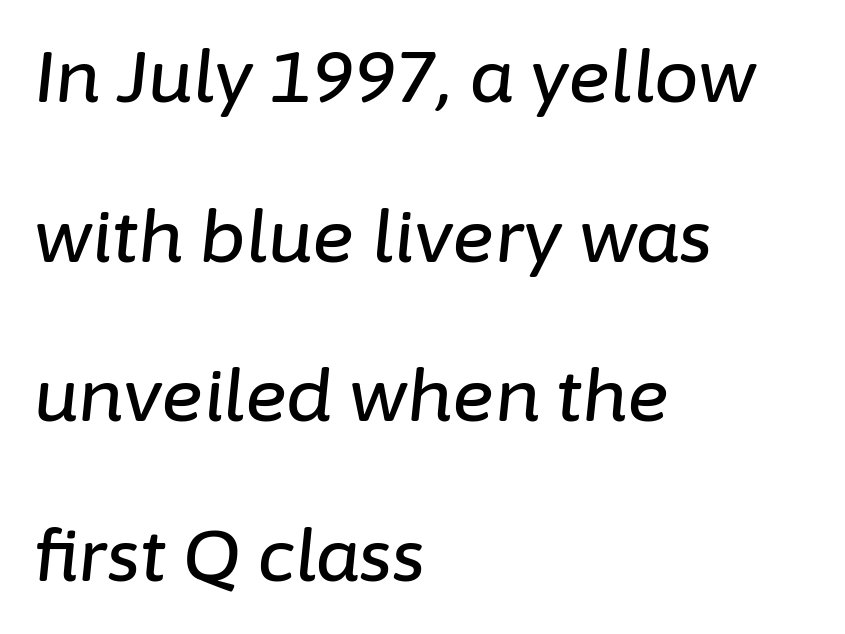
The image shows 71 px text type, italic (leaning right); set left-aligned, loose line spacing (2.25x), normal letter spacing, not underlined; low stroke contrast and a medium x-height.
